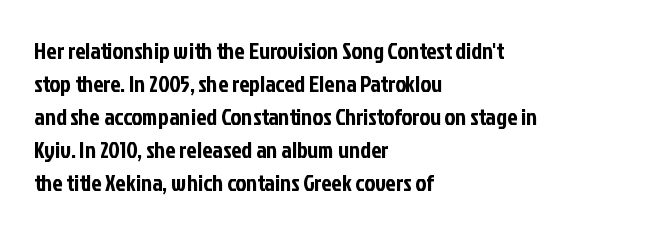
Plain, unruled lines of type. Letter spacing: default. Quick note: interline space is typical. Does the lettering tilt? It doesn't — this is upright. One-word summary of the alignment: left.
